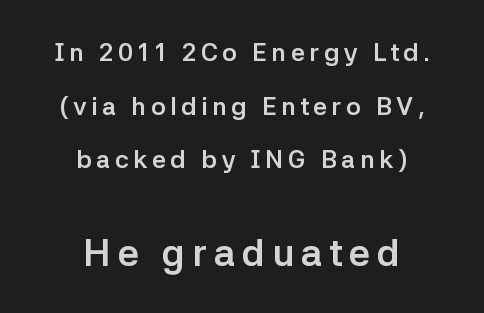
The image shows 38 px semibold sans-serif type, upright; set centered, loose line spacing (2.15x), not underlined; the second (bottom) block is 1.52x larger; low stroke contrast and a medium x-height.
